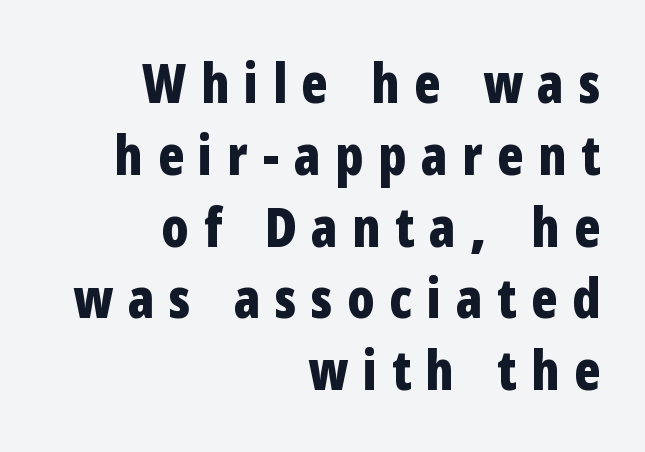
Varying glyph widths throughout — classic text-font behaviour. The characters look thick and weighty, a clear bold. Summary of vertical rhythm: regular, with standard interline spacing. The passage shown has open, widely tracked lettering throughout.
